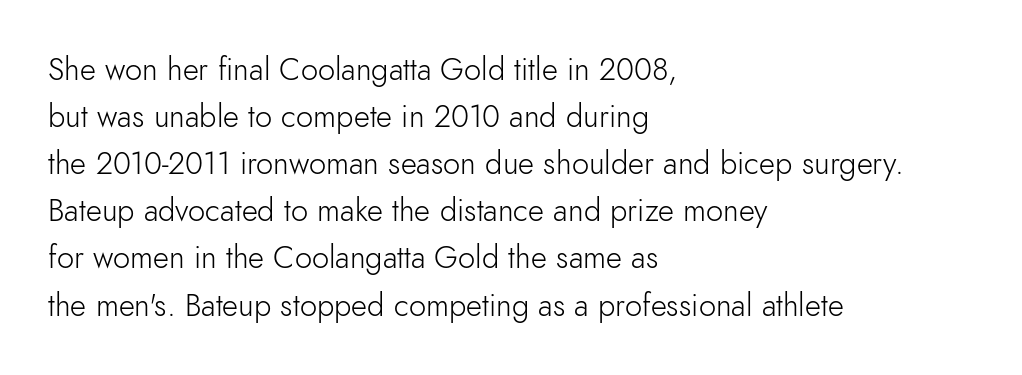
The gaps between neighbouring characters are ordinary and unremarkable. Is there any slant? The stems are plumb. The weight tops out at a normal text grade. Normally led — the rows are evenly, conventionally spaced. The face used here is proportionally spaced, like ordinary book or web type.
